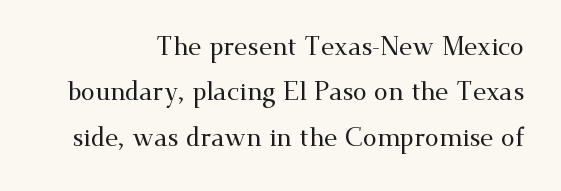
The image shows 25 px text type, upright; set right-aligned, line spacing 1.82x, normal letter spacing, not underlined.
